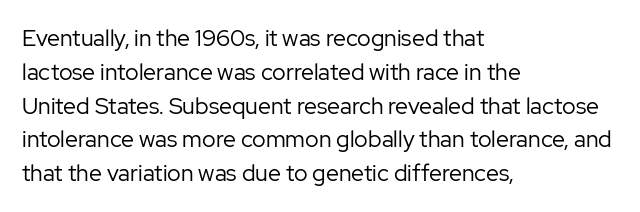
The image shows 23 px text type, upright; set left-aligned, normal line spacing (1.47x), normal letter spacing, not underlined.
